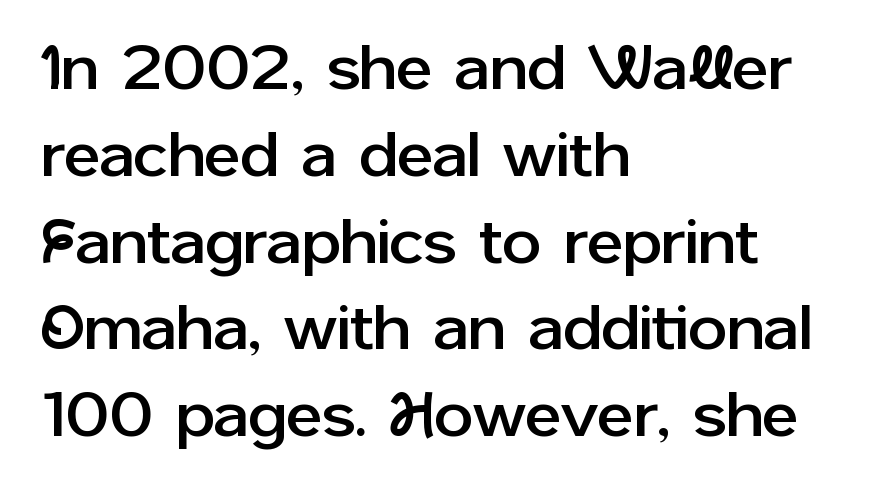
{"serif": "no", "italic": "no", "width": "normal", "stroke_contrast": "low", "x_height": "medium", "monospaced": "no", "underline": "no", "align": "left", "line_spacing": "normal", "line_spacing_ratio": 1.4, "letter_spacing": "normal", "letter_spacing_em": 0.0, "glyph_px": 62}
